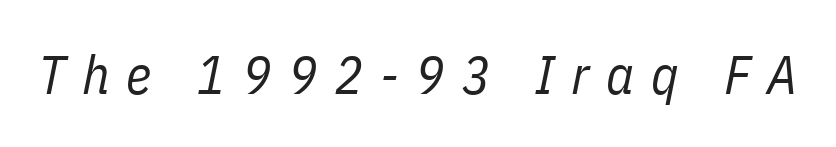
The image shows 54 px regular-weight, condensed type, italic (leaning right); set unusually wide letter spacing (+0.31 em), not underlined; low stroke contrast and a medium x-height.
